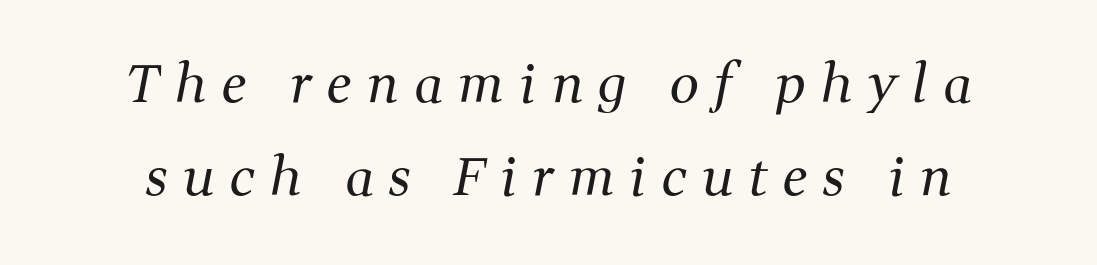
A serif font was chosen for this passage. Notice how the passage keeps no hard edge, just a central spine. Check under the words: just untouched page. Emphasis-style slanted type is in use. Here the designer chose a conventional face with non-uniform glyph widths. Glyph-to-glyph distance is far greater than everyday printed text.
